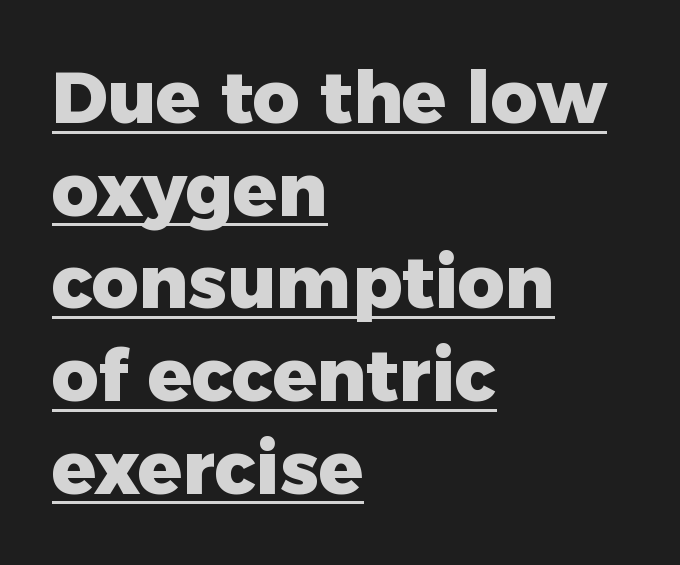
Q: Is the text bold? A: Yes.
Q: Is the text italic (slanted)? A: No, it is upright.
Q: Is the typeface a serif or a sans-serif typeface? A: Sans-serif.
Q: Is the text underlined? A: Yes.
Q: How is the paragraph aligned? A: Left-aligned.
Q: Is the spacing between letters normal or unusually wide? A: Normal.
Q: Is the spacing between lines tight, normal or loose? A: Normal.
Q: Width (condensed, normal, or wide)? A: Normal.
Q: Stroke contrast? A: Low.
Q: x-height? A: Medium.
Q: Monospaced? A: No.
